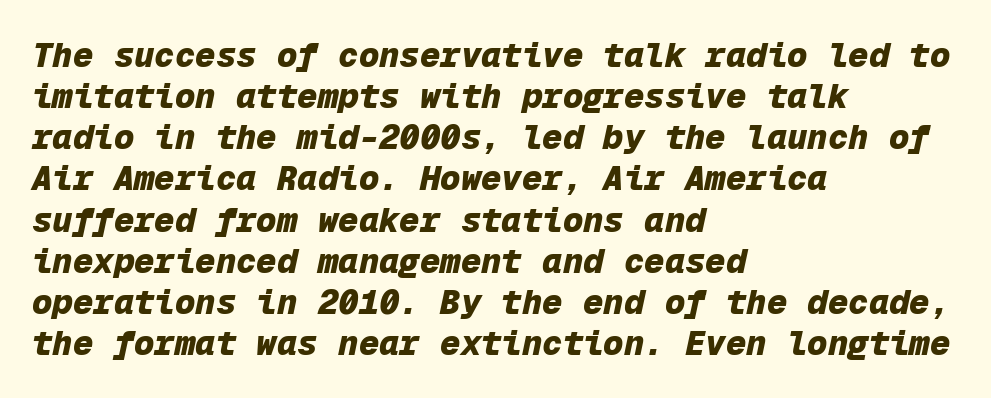
The image shows 34 px heavy type, italic (leaning right), monospaced; set left-aligned, line spacing 1.21x, normal letter spacing, not underlined; low stroke contrast and a medium x-height.
